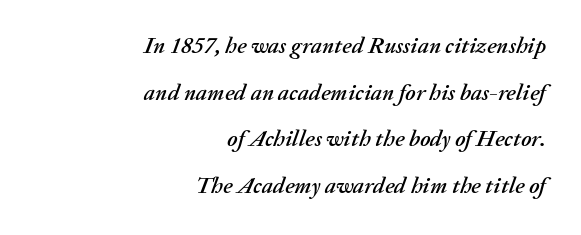
{"italic": "yes", "lean": "right", "slant_degrees": 20, "underline": "no", "align": "right", "line_spacing": "loose", "line_spacing_ratio": 2.03, "letter_spacing": "normal", "letter_spacing_em": 0.0, "glyph_px": 23}
